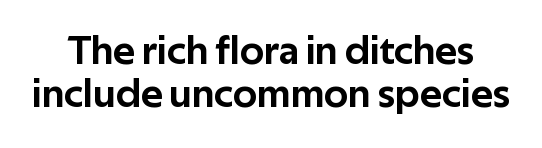
Q: Is the text italic (slanted)? A: No, it is upright.
Q: Is the typeface a serif or a sans-serif typeface? A: Sans-serif.
Q: Is the text underlined? A: No.
Q: Is the spacing between letters normal or unusually wide? A: Normal.
Q: Is the spacing between lines tight, normal or loose? A: Tight.
Q: Width (condensed, normal, or wide)? A: Normal.
Q: Stroke contrast? A: Low.
Q: x-height? A: Medium.
Q: Monospaced? A: No.
